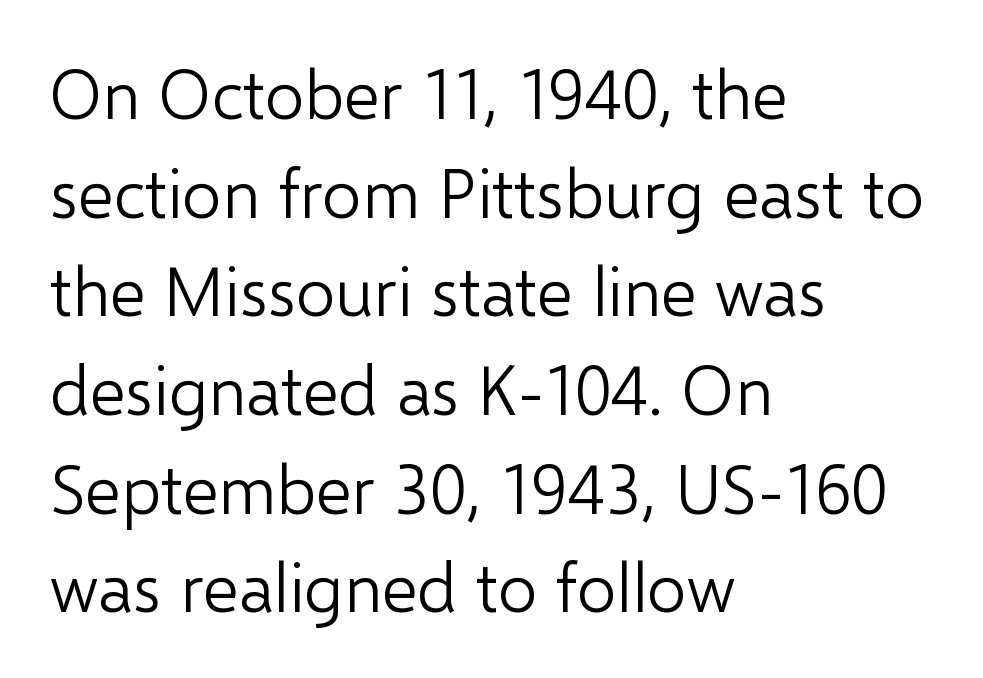
{"serif": "no", "italic": "no", "bold": "no", "weight": "light", "width": "normal", "stroke_contrast": "low", "x_height": "medium", "monospaced": "no", "underline": "no", "align": "left", "line_spacing": "normal", "line_spacing_ratio": 1.43, "letter_spacing": "normal", "letter_spacing_em": 0.0, "glyph_px": 69}
